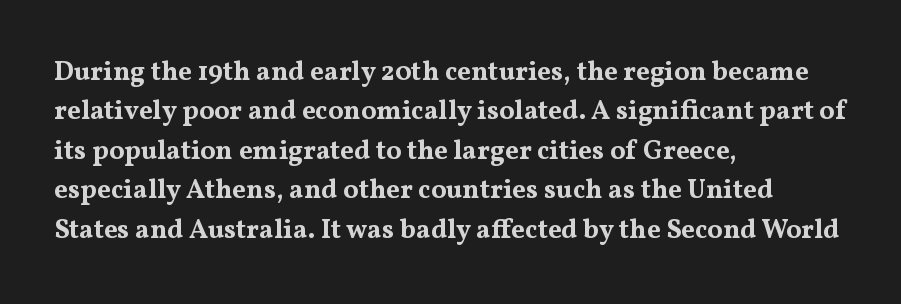
The line texture is even and compact thanks to regular tracking. Notice how the passage keeps a crisp vertical edge on the left only. Rendered with straight, roman letterforms. A bare baseline throughout the passage. One glance says typical: line gaps are just what's usual.
